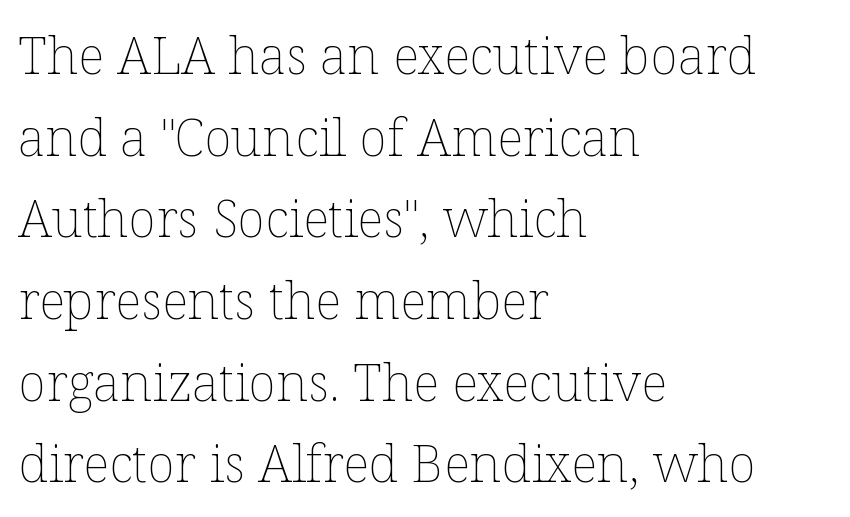
The image shows 52 px thin type, upright; set left-aligned, normal line spacing (1.57x), normal letter spacing, not underlined; low stroke contrast and a medium x-height.
